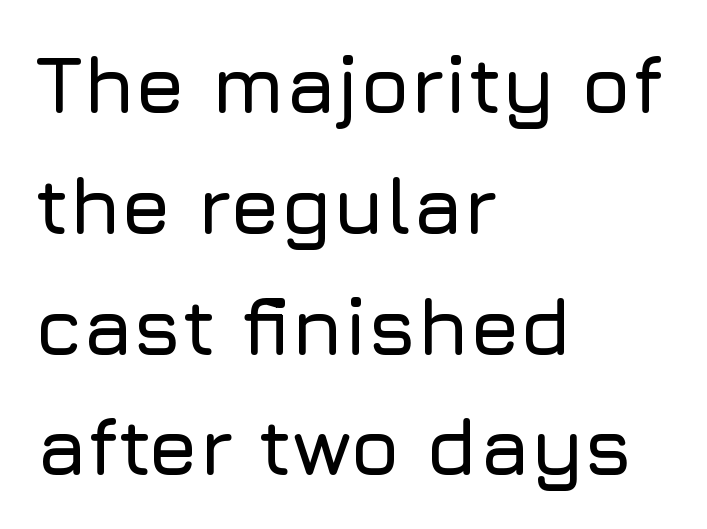
Italic? Not at all — the glyphs are vertical. Inter-character spacing is left at the font's built-in metrics. Typeset ragged right — the left edge is the straight one. This sample has the flowing, uneven cadence of proportional lettering. The font family rendered here belongs to the sans-serif group. A clean baseline with only descenders dipping below it.
